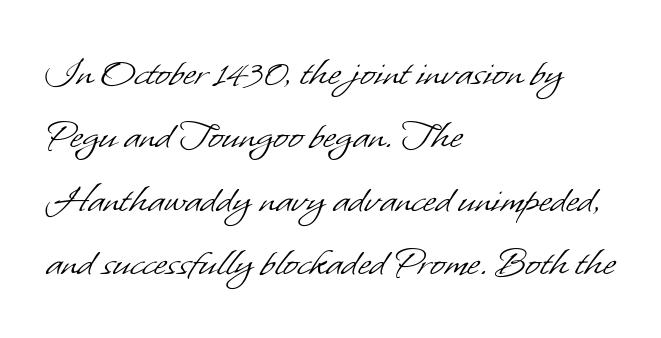
The image shows 44 px light sans-serif type; set left-aligned, normal line spacing (1.44x), normal letter spacing, not underlined; low stroke contrast and a small x-height.
